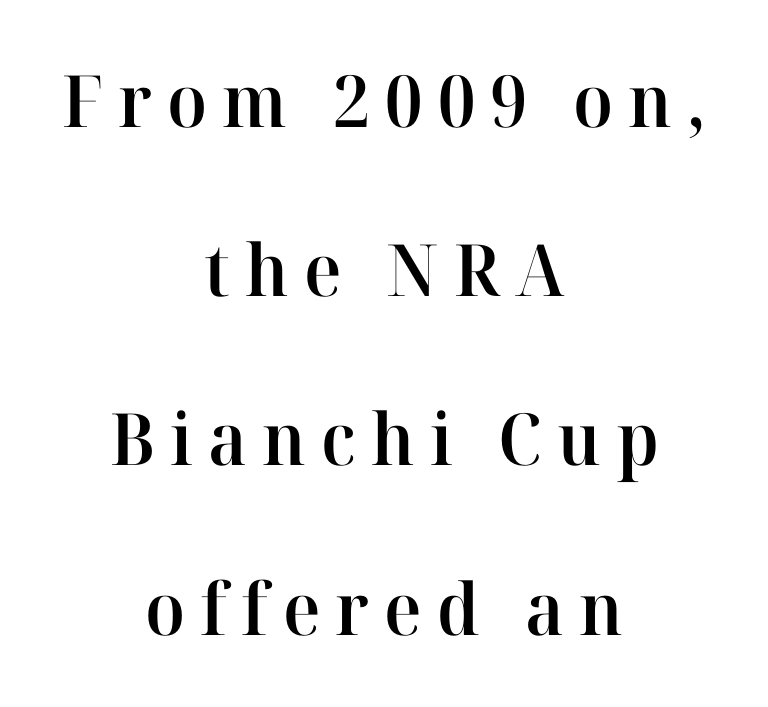
The image shows 72 px semibold serif type, upright; set centered, loose line spacing (2.35x), unusually wide letter spacing (+0.21 em), not underlined; high stroke contrast and a medium x-height.
